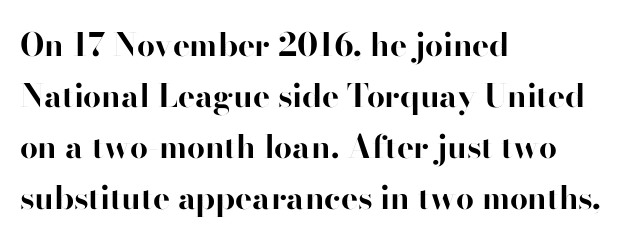
Each letter keeps its own natural width here, so spacing adapts to shape. The typesetting leans heavy: a genuine bold. Baseline-to-baseline distance is the conventional proportion of letter height. These lines were composed using upright roman letters.
